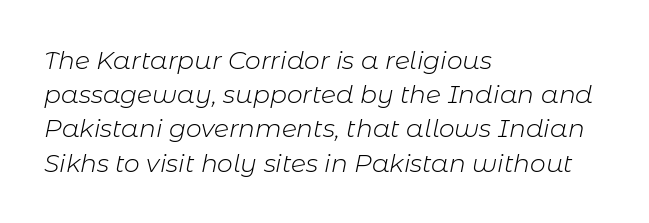
Anything drawn beneath the words? Only blank space. Line beginnings align vertically; line endings do not. A typesetter would call this leading conventional body-copy spacing. Emphasis-style slanted type is in use. Summary of weight: not heavy and not bold.
